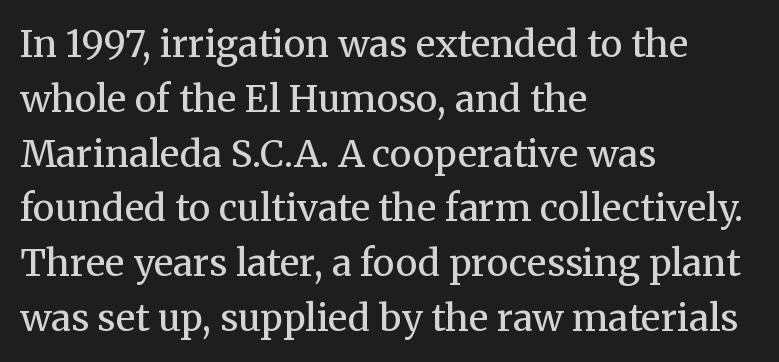
Q: Is the text bold? A: No.
Q: Is the text italic (slanted)? A: No, it is upright.
Q: Is the typeface a serif or a sans-serif typeface? A: Serif.
Q: Is the text underlined? A: No.
Q: How is the paragraph aligned? A: Left-aligned.
Q: Is the spacing between letters normal or unusually wide? A: Normal.
Q: Is the spacing between lines tight, normal or loose? A: Normal.
Q: Width (condensed, normal, or wide)? A: Normal.
Q: Stroke contrast? A: Medium.
Q: x-height? A: Medium.
Q: Monospaced? A: No.
